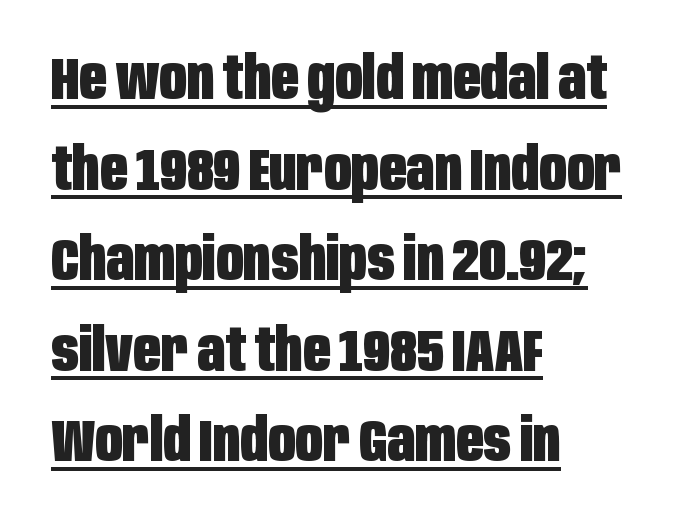
The vertical gap from one line to the next is medium. A rule runs beneath these lines of type. Which margin do the lines hug? The left one — the right edge is uneven. Looks like regular typesetting: each glyph gets only the width it needs. Is the type bold? Yes — the strokes are clearly thick and heavy. Nope, no serifs anywhere on these letters.
